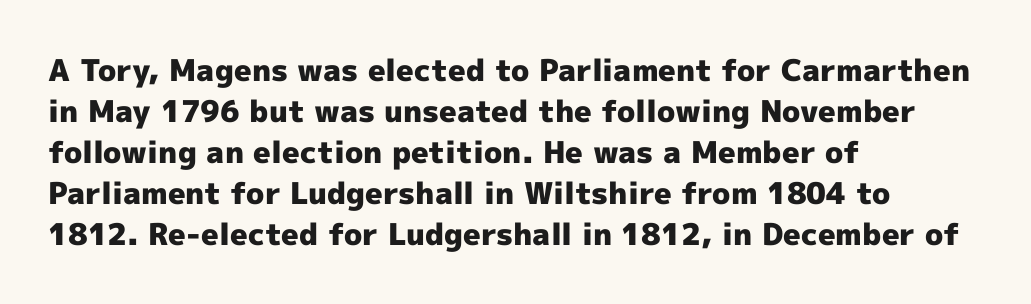
The image shows 30 px heavy sans-serif type, upright; set left-aligned, normal line spacing (1.37x), normal letter spacing, not underlined; a medium x-height.
